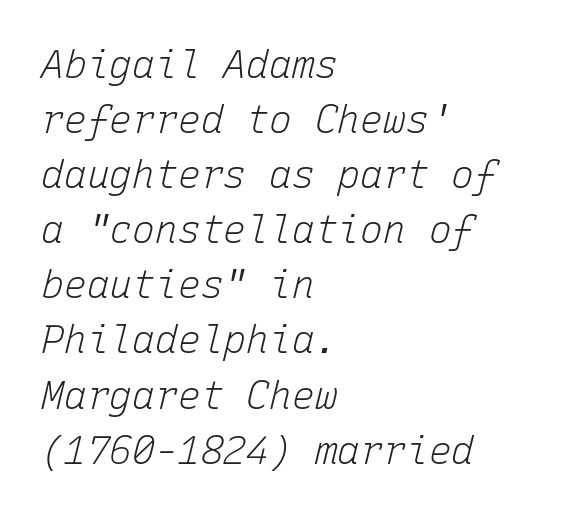
Q: Is the text bold? A: No.
Q: Is the text italic (slanted)? A: Yes, it leans right by about 15 degrees.
Q: Is the text underlined? A: No.
Q: How is the paragraph aligned? A: Left-aligned.
Q: Is the spacing between letters normal or unusually wide? A: Normal.
Q: Is the spacing between lines tight, normal or loose? A: Normal.
Q: Width (condensed, normal, or wide)? A: Normal.
Q: Stroke contrast? A: Low.
Q: x-height? A: Medium.
Q: Monospaced? A: Yes.
